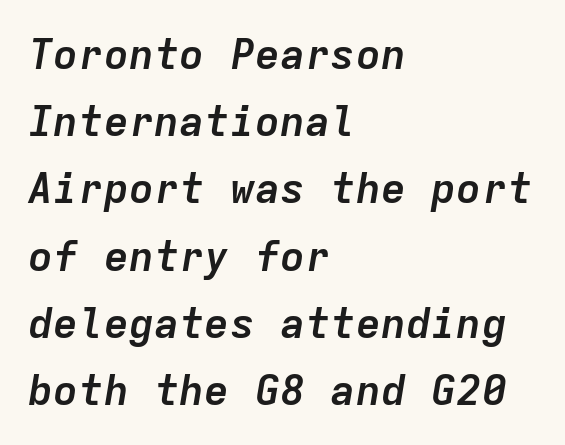
{"italic": "yes", "lean": "right", "slant_degrees": 9, "bold": "yes", "weight": "semibold", "width": "normal", "stroke_contrast": "low", "x_height": "medium", "monospaced": "yes", "underline": "no", "align": "left", "line_spacing": "normal", "line_spacing_ratio": 1.6, "letter_spacing": "normal", "letter_spacing_em": 0.0, "glyph_px": 42}
